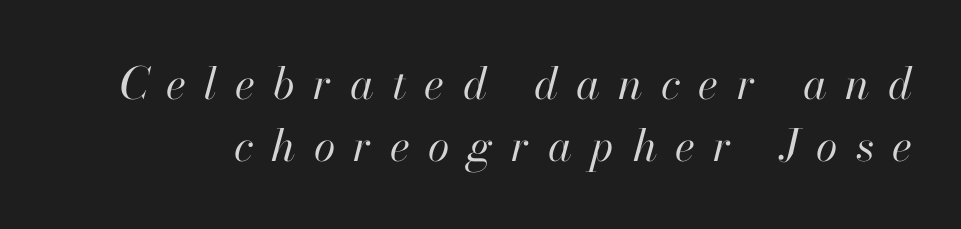
Q: Is the text bold? A: No.
Q: Is the text italic (slanted)? A: Yes, it leans right by about 13 degrees.
Q: Is the text underlined? A: No.
Q: Is the spacing between letters normal or unusually wide? A: Unusually wide.
Q: Is the spacing between lines tight, normal or loose? A: Normal.
Q: Width (condensed, normal, or wide)? A: Normal.
Q: Stroke contrast? A: High.
Q: x-height? A: Small.
Q: Monospaced? A: No.
